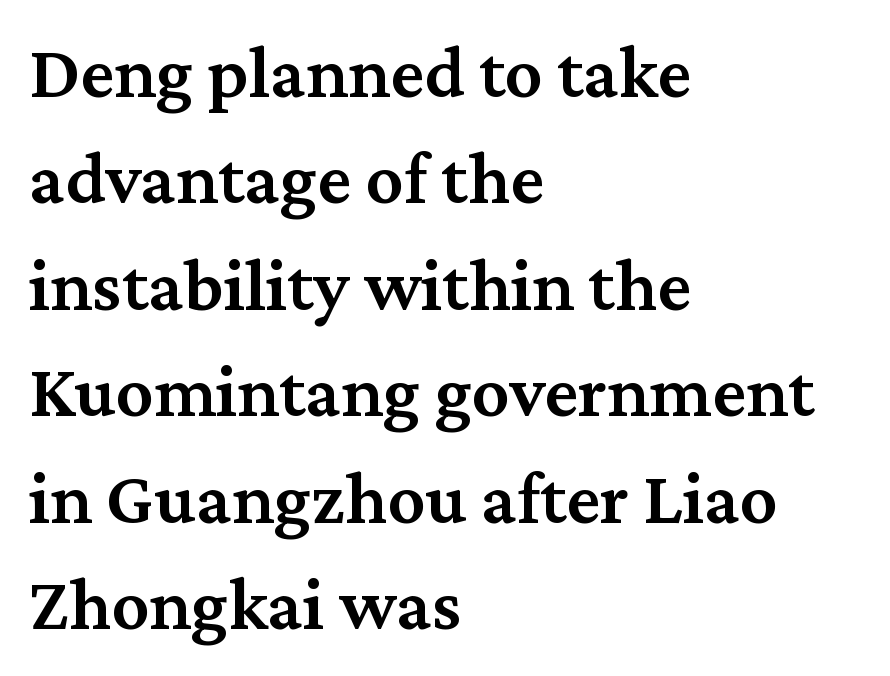
Q: Is the text bold? A: Semi-bold.
Q: Is the text italic (slanted)? A: No, it is upright.
Q: Is the typeface a serif or a sans-serif typeface? A: Serif.
Q: Is the text underlined? A: No.
Q: How is the paragraph aligned? A: Left-aligned.
Q: Is the spacing between letters normal or unusually wide? A: Normal.
Q: Is the spacing between lines tight, normal or loose? A: Normal.
Q: Width (condensed, normal, or wide)? A: Normal.
Q: Stroke contrast? A: Medium.
Q: x-height? A: Medium.
Q: Monospaced? A: No.
